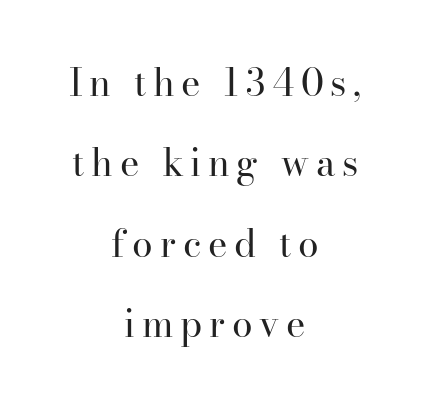
Has an underline been added? It has not. A typesetter would mark this as roman, not italic. A typesetter would call this proportional, since set widths differ per character. Vertically, the passage feels expansive, rows floating well apart.
